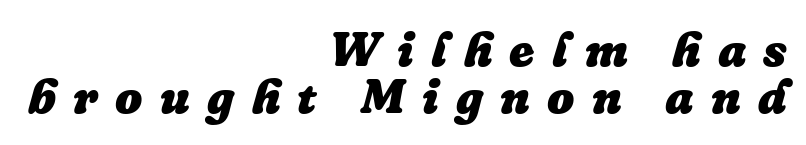
{"italic": "yes", "lean": "right", "slant_degrees": 16, "bold": "yes", "weight": "heavy", "width": "normal", "stroke_contrast": "low", "x_height": "medium", "monospaced": "no", "underline": "no", "align": "right", "line_spacing": "tight", "line_spacing_ratio": 0.97, "letter_spacing": "wide", "letter_spacing_em": 0.36, "glyph_px": 48}
